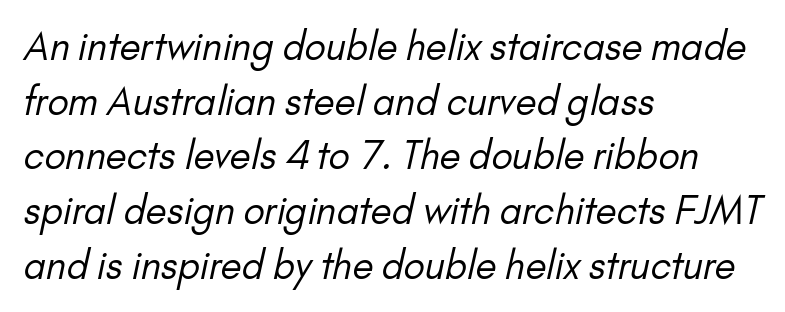
{"serif": "no", "bold": "no", "weight": "regular", "width": "normal", "stroke_contrast": "low", "x_height": "small", "monospaced": "no", "underline": "no", "align": "left", "line_spacing": "normal", "line_spacing_ratio": 1.44, "letter_spacing": "normal", "letter_spacing_em": 0.0, "glyph_px": 38}
